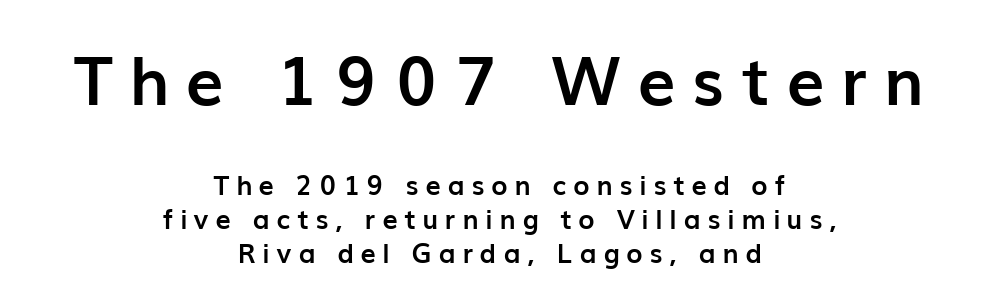
The image shows 67 px semibold sans-serif type, upright; set centered, normal line spacing (1.25x), unusually wide letter spacing (+0.26 em), not underlined; the first (top) block is 2.48x larger; low stroke contrast and a medium x-height.
